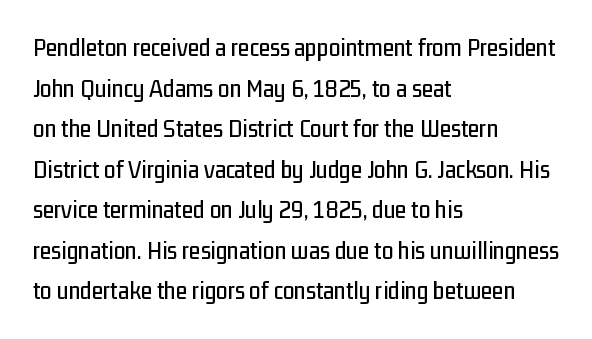
This rendering features lettering with no underline. How are the letters spaced? Ordinarily, with no added tracking. The setting favours the left margin, as ordinary paragraphs usually do. Does the lettering tilt? It doesn't — this is upright. Summary of vertical rhythm: regular, with standard interline spacing.
